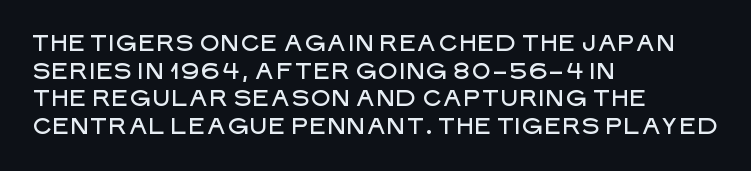
The image shows 23 px text type, upright; set left-aligned, line spacing 1.2x, normal letter spacing, not underlined.
